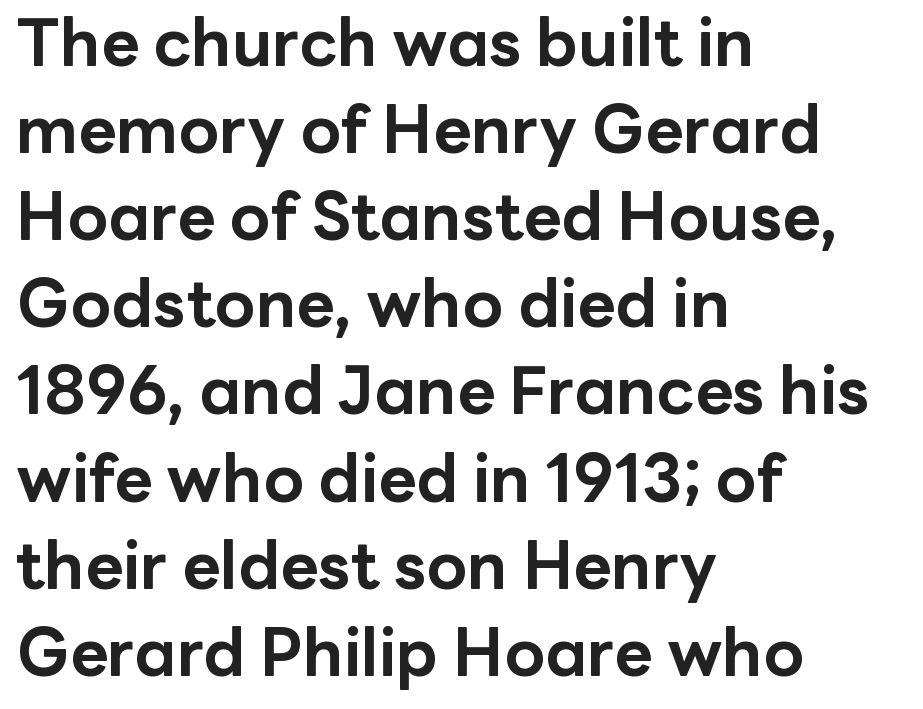
{"serif": "no", "italic": "no", "bold": "yes", "weight": "bold", "width": "normal", "stroke_contrast": "low", "x_height": "medium", "monospaced": "no", "underline": "no", "align": "left", "line_spacing": "normal", "line_spacing_ratio": 1.32, "letter_spacing": "normal", "letter_spacing_em": 0.0, "glyph_px": 66}
